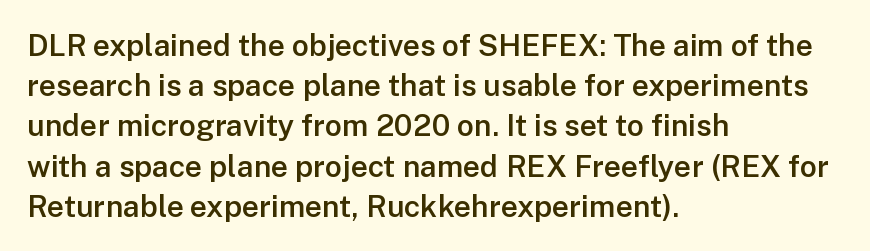
{"serif": "no", "italic": "no", "bold": "semi", "weight": "semibold", "width": "normal", "stroke_contrast": "low", "x_height": "medium", "monospaced": "no", "underline": "no", "align": "left", "line_spacing": "normal", "line_spacing_ratio": 1.34, "letter_spacing": "normal", "letter_spacing_em": 0.0, "glyph_px": 30}
